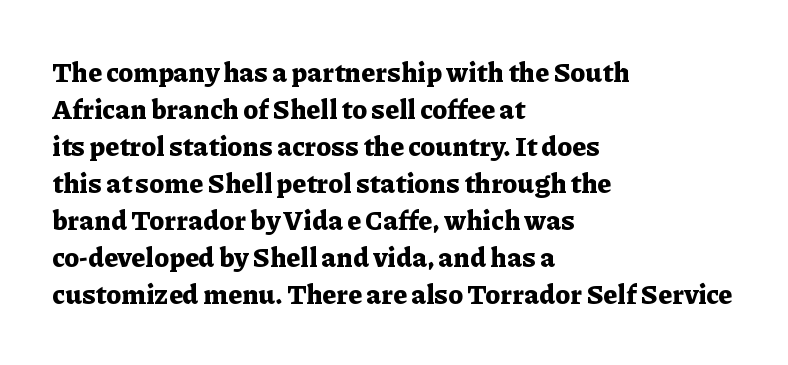
Every character sits straight up, as roman type does. Words appear dense and cohesive because spacing is normal. On the weight axis this lands at bold, roughly 700. In terms of leading, this rendering sits right in the middle.
